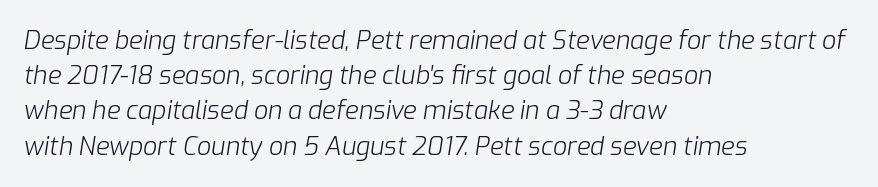
Caption: standard tracking, unaltered. One-word summary of the alignment: left. Vertically, the passage feels balanced, rows spaced as you'd expect. This is not heavy type; no bold has been used. Plain, unruled lines of type.
